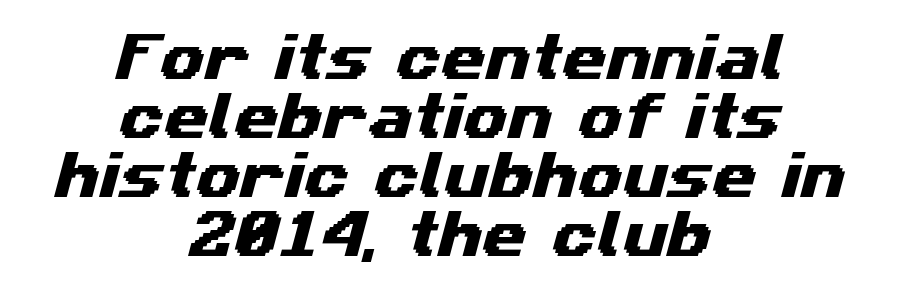
The area under the type is left untouched. Is the block centered? Yes — each line is placed symmetrically about the middle. These lines are composed in type without serifs. A typesetter would call this proportional, since set widths differ per character.
